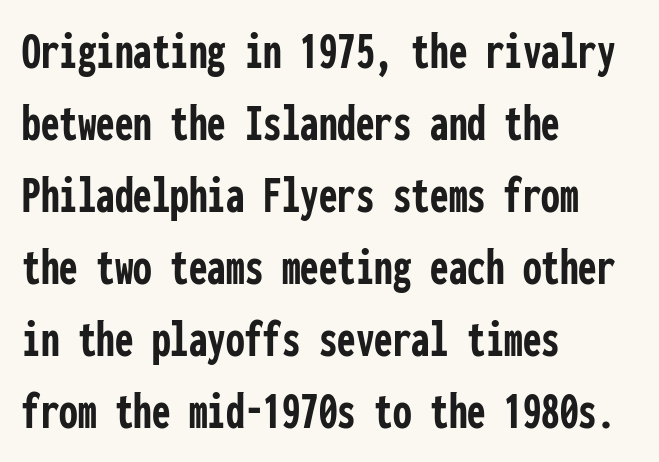
The image shows 53 px semibold, condensed sans-serif type, upright, monospaced; set left-aligned, normal line spacing (1.36x), normal letter spacing, not underlined; low stroke contrast and a medium x-height.
